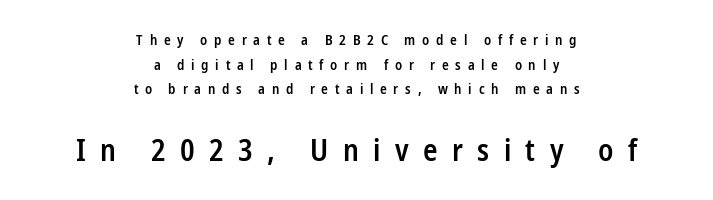
Q: Is the text bold? A: Semi-bold.
Q: Is the text italic (slanted)? A: No, it is upright.
Q: Is the typeface a serif or a sans-serif typeface? A: Sans-serif.
Q: Is the text underlined? A: No.
Q: How is the paragraph aligned? A: Centered.
Q: Is the spacing between letters normal or unusually wide? A: Unusually wide.
Q: Which block of text is set in a larger size, the first (top) or the second (bottom)? A: The second (bottom) one.
Q: Width (condensed, normal, or wide)? A: Condensed.
Q: Stroke contrast? A: Low.
Q: x-height? A: Medium.
Q: Monospaced? A: No.
